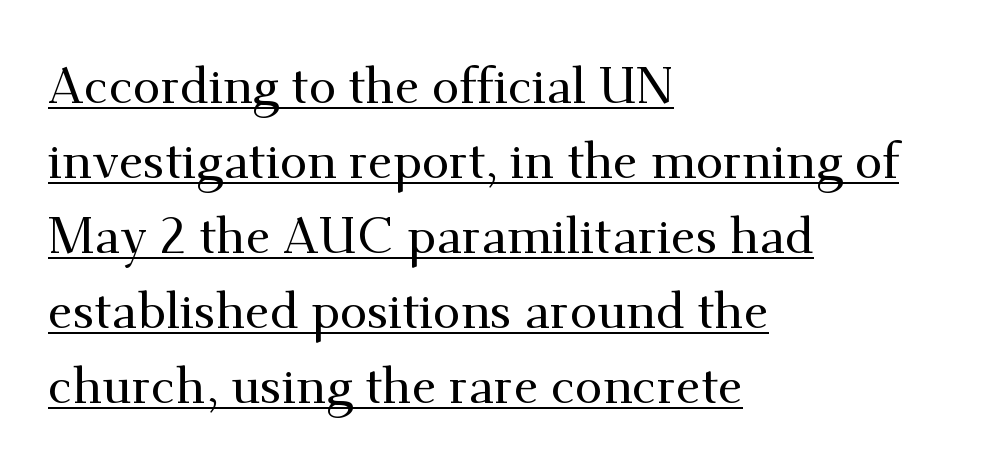
Q: Is the text italic (slanted)? A: No, it is upright.
Q: Is the typeface a serif or a sans-serif typeface? A: Serif.
Q: Is the text underlined? A: Yes.
Q: How is the paragraph aligned? A: Left-aligned.
Q: Is the spacing between letters normal or unusually wide? A: Normal.
Q: Is the spacing between lines tight, normal or loose? A: Normal.
Q: Width (condensed, normal, or wide)? A: Normal.
Q: Stroke contrast? A: Medium.
Q: x-height? A: Small.
Q: Monospaced? A: No.
